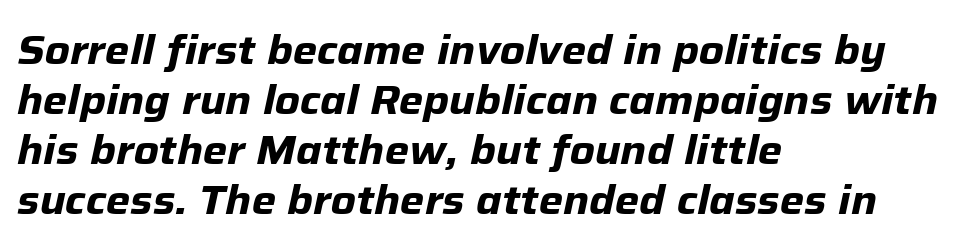
The image shows 41 px bold type, italic (leaning right); set left-aligned, line spacing 1.22x, normal letter spacing, not underlined; low stroke contrast and a medium x-height.
